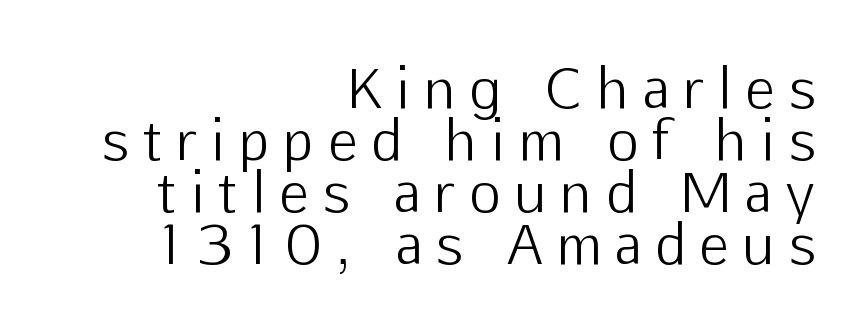
Glyph-to-glyph distance is far greater than everyday printed text. The type family on display is of the sans-serif kind. Caption: face not bold, strokes unweighted. Vertical spacing — tight.
